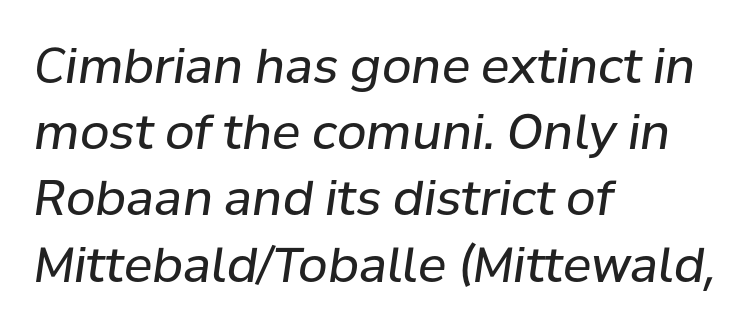
{"italic": "yes", "lean": "right", "slant_degrees": 8, "bold": "no", "weight": "regular", "width": "normal", "stroke_contrast": "low", "x_height": "medium", "monospaced": "no", "underline": "no", "align": "left", "line_spacing": "normal", "line_spacing_ratio": 1.38, "letter_spacing": "normal", "letter_spacing_em": 0.0, "glyph_px": 48}
